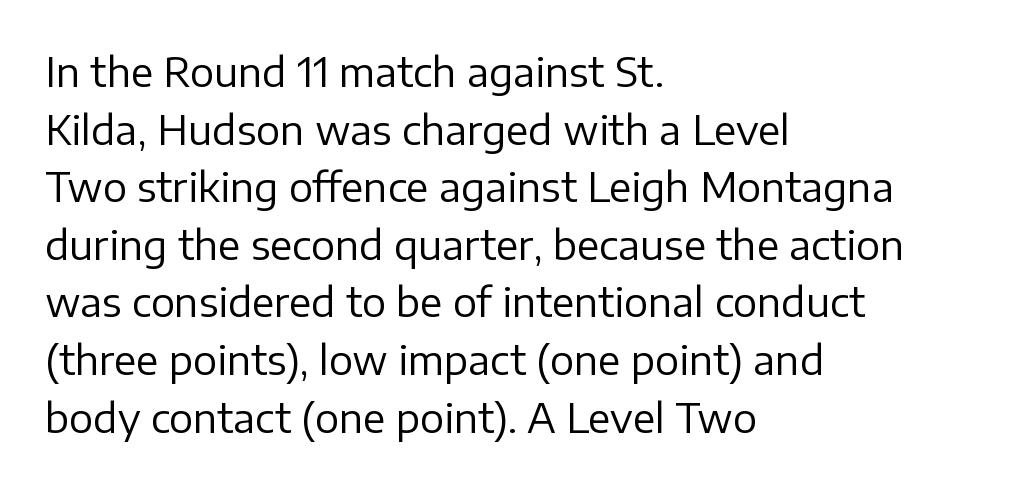
The image shows 40 px regular-weight sans-serif type, upright; set left-aligned, normal line spacing (1.44x), normal letter spacing, not underlined; low stroke contrast and a medium x-height.
